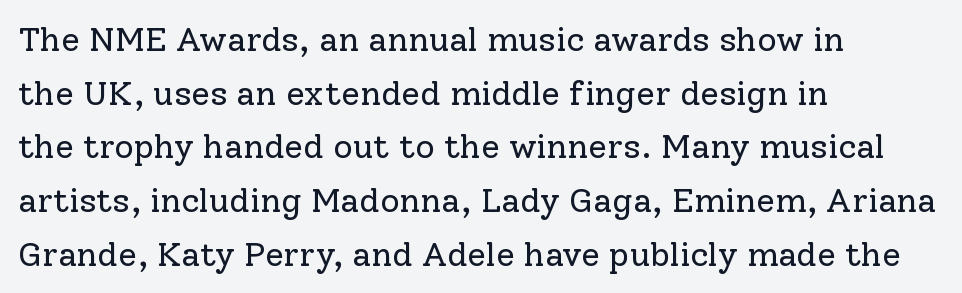
Q: Is the text bold? A: No.
Q: Is the text italic (slanted)? A: No, it is upright.
Q: Is the typeface a serif or a sans-serif typeface? A: Serif.
Q: Is the text underlined? A: No.
Q: How is the paragraph aligned? A: Left-aligned.
Q: Is the spacing between letters normal or unusually wide? A: Normal.
Q: Is the spacing between lines tight, normal or loose? A: Normal.
Q: Width (condensed, normal, or wide)? A: Normal.
Q: Stroke contrast? A: Low.
Q: x-height? A: Medium.
Q: Monospaced? A: No.
